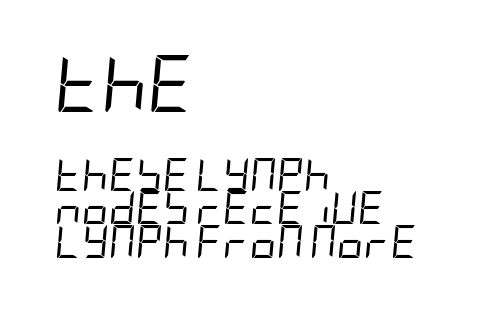
The image shows 57 px regular-weight, condensed type, italic (leaning right); set left-aligned, tight line spacing (1.01x), normal letter spacing, not underlined; the first (top) block is 1.73x larger; low stroke contrast and a large x-height.
